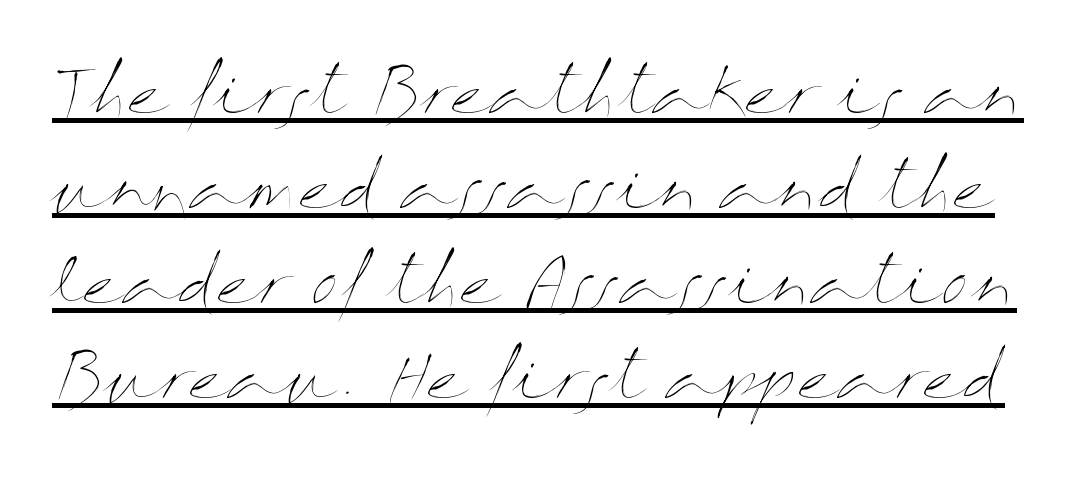
This sample carries an underscore along the baseline area. Stem width sits at or under what a default text font uses. Short note: letters normally spaced. Baseline-to-baseline distance is the conventional proportion of letter height. Do the characters align in a grid? No, the font is proportional.
